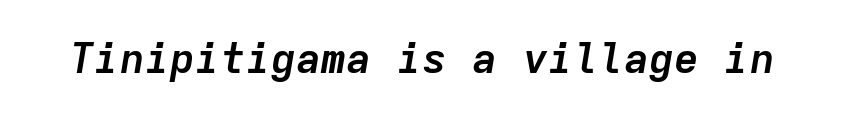
{"italic": "yes", "lean": "right", "slant_degrees": 9, "bold": "yes", "weight": "semibold", "width": "normal", "stroke_contrast": "low", "x_height": "medium", "monospaced": "yes", "underline": "no", "letter_spacing": "normal", "letter_spacing_em": 0.0, "glyph_px": 42}
